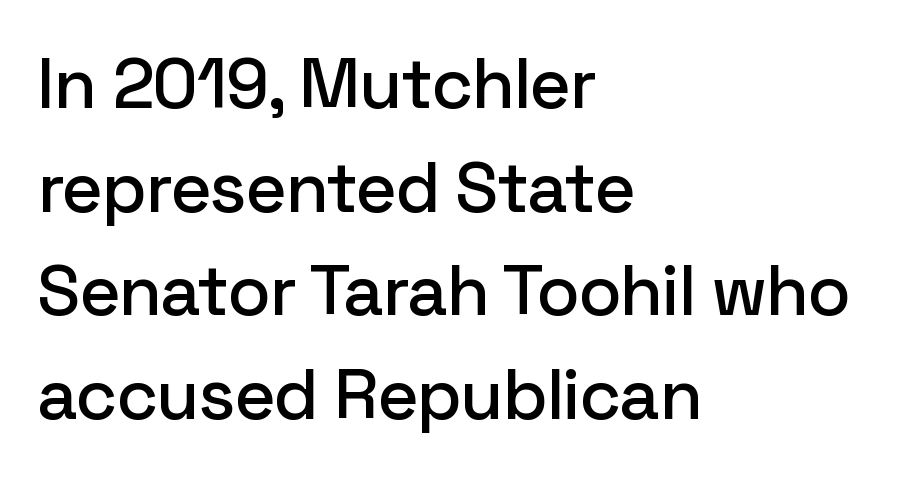
Character widths vary here, with narrow letters taking less room than wide ones. In terms of leading, this rendering sits right in the middle. Where is the straight margin? On the left. The lettering holds an erect, upright posture throughout. Between one letter and the next there's only the usual sliver of space.
